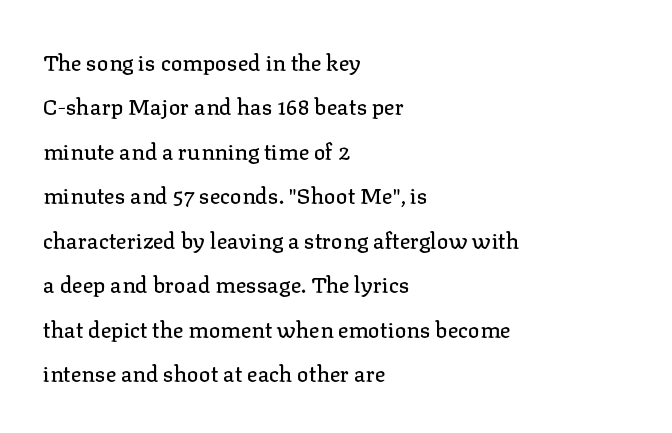
{"italic": "no", "underline": "no", "align": "left", "line_spacing": "loose", "line_spacing_ratio": 2.02, "letter_spacing": "normal", "letter_spacing_em": 0.0, "glyph_px": 22}
